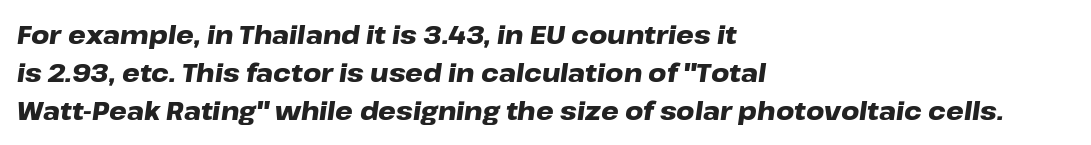
The image shows 25 px bold type, italic (leaning right); set left-aligned, normal line spacing (1.52x), normal letter spacing, not underlined.
